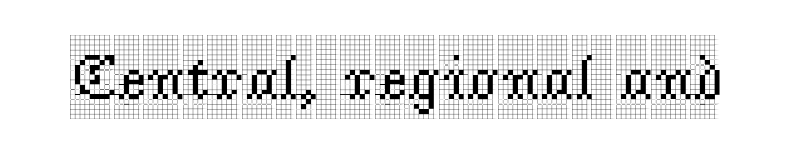
Short note: letters normally spaced. Honestly, there is no underline to notice here at all. These lines are composed in type with serifs. Notice how the stems are strictly vertical — no italics here.
